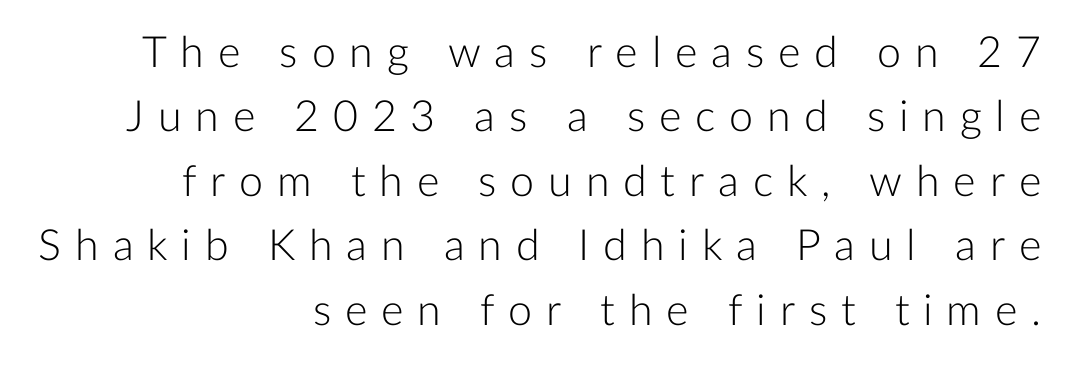
The image shows 43 px light sans-serif type, upright; set right-aligned, normal line spacing (1.5x), unusually wide letter spacing (+0.32 em), not underlined; low stroke contrast and a medium x-height.
